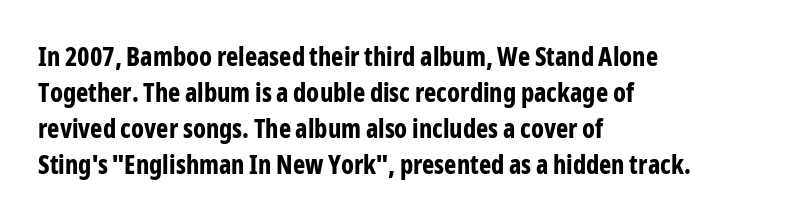
{"italic": "no", "bold": "yes", "underline": "no", "align": "left", "line_spacing": "normal", "line_spacing_ratio": 1.38, "letter_spacing": "normal", "letter_spacing_em": 0.0, "glyph_px": 26}
